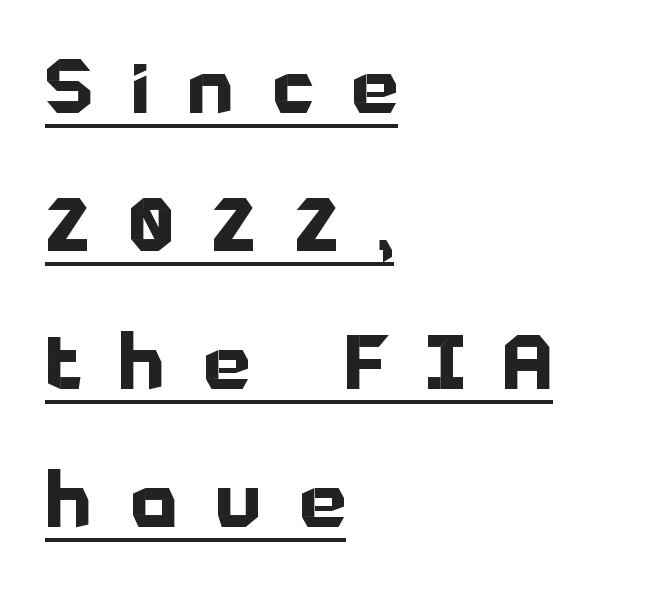
{"serif": "no", "italic": "no", "bold": "yes", "weight": "bold", "width": "normal", "stroke_contrast": "low", "x_height": "medium", "monospaced": "no", "underline": "yes", "align": "left", "line_spacing_ratio": 1.84, "letter_spacing": "wide", "letter_spacing_em": 0.5, "glyph_px": 75}
